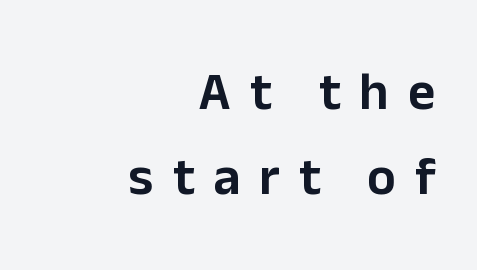
{"serif": "no", "italic": "no", "width": "normal", "stroke_contrast": "low", "x_height": "medium", "monospaced": "no", "underline": "no", "align": "right", "line_spacing": "normal", "line_spacing_ratio": 1.61, "letter_spacing": "wide", "letter_spacing_em": 0.36, "glyph_px": 53}
